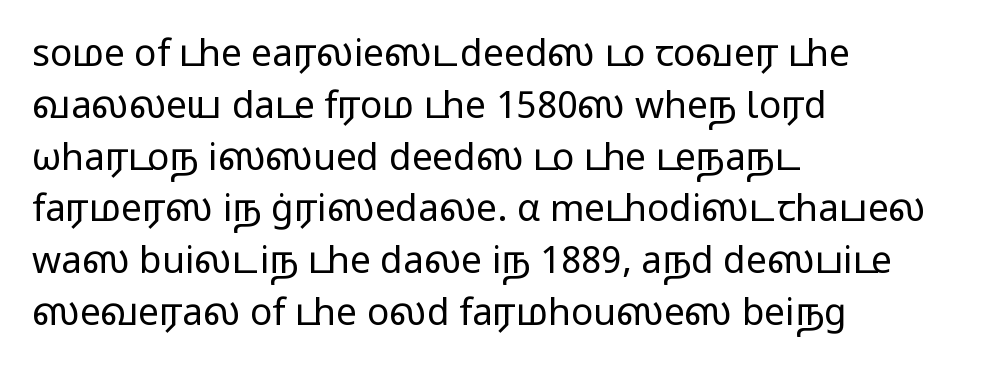
Q: Is the text bold? A: No.
Q: Is the text italic (slanted)? A: No, it is upright.
Q: Is the typeface a serif or a sans-serif typeface? A: Sans-serif.
Q: Is the text underlined? A: No.
Q: How is the paragraph aligned? A: Left-aligned.
Q: Is the spacing between letters normal or unusually wide? A: Normal.
Q: Is the spacing between lines tight, normal or loose? A: Normal.
Q: Width (condensed, normal, or wide)? A: Wide.
Q: Stroke contrast? A: Low.
Q: x-height? A: Medium.
Q: Monospaced? A: No.
